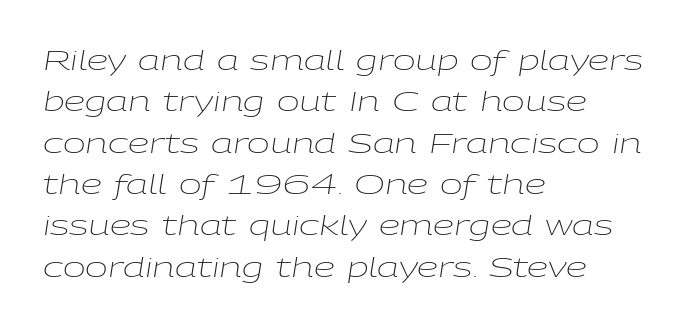
The image shows 27 px text type, italic (leaning right); set left-aligned, normal line spacing (1.53x), normal letter spacing, not underlined.
